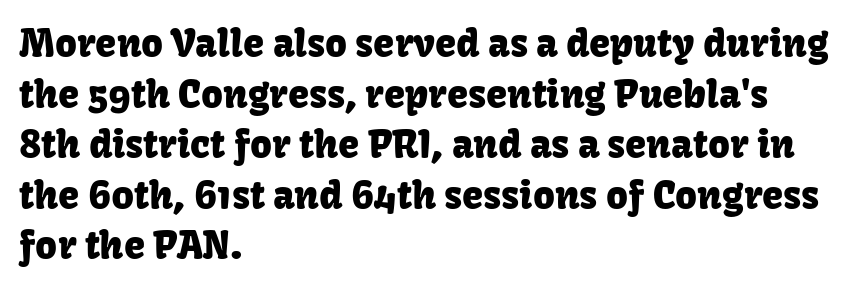
Q: Is the text italic (slanted)? A: No, it is upright.
Q: Is the typeface a serif or a sans-serif typeface? A: Sans-serif.
Q: Is the text underlined? A: No.
Q: How is the paragraph aligned? A: Left-aligned.
Q: Is the spacing between letters normal or unusually wide? A: Normal.
Q: Is the spacing between lines tight, normal or loose? A: Normal.
Q: Width (condensed, normal, or wide)? A: Normal.
Q: Stroke contrast? A: Low.
Q: x-height? A: Medium.
Q: Monospaced? A: No.
